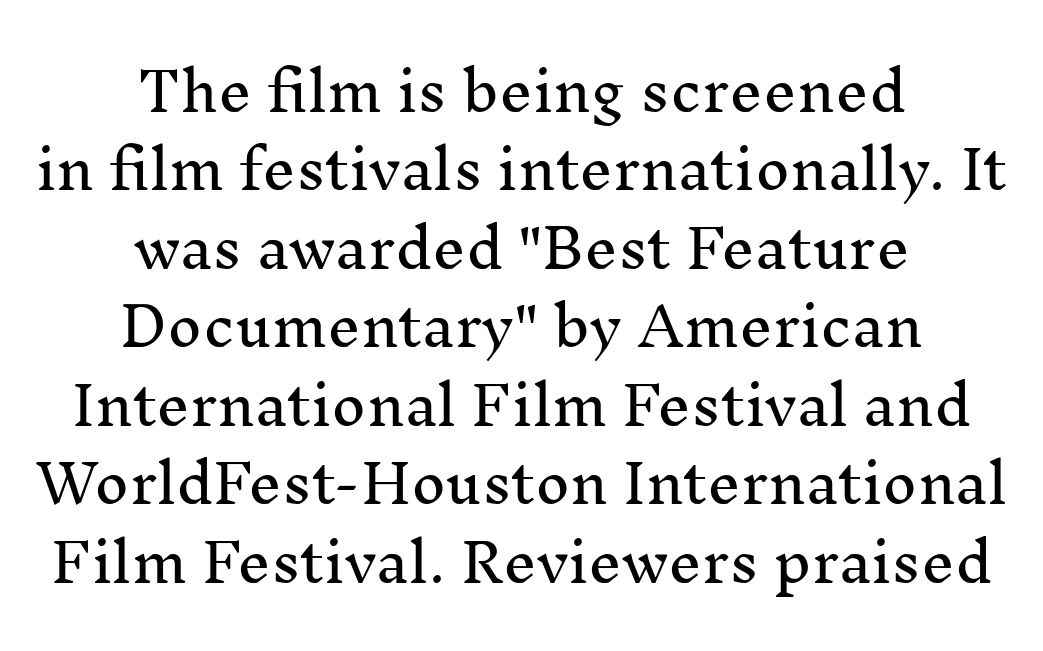
The image shows 53 px serif type, upright; set centered, normal line spacing (1.48x), normal letter spacing, not underlined; medium stroke contrast and a medium x-height.
